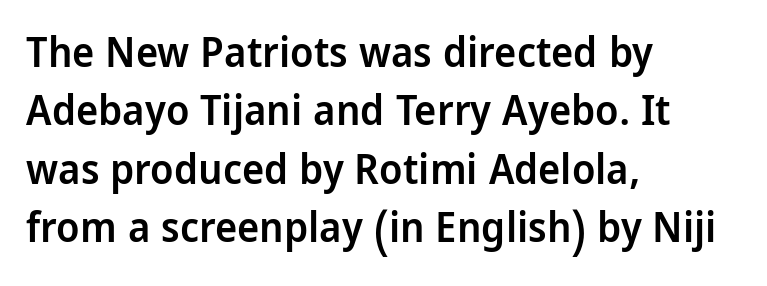
No italicization has been applied; the sample stays upright. All the whitespace from short lines collects on the right. Honestly, the row spacing looks completely unremarkable. As a designer I'd log this as weight 600, semibold. The type is set solid horizontally, with unmodified tracking.
